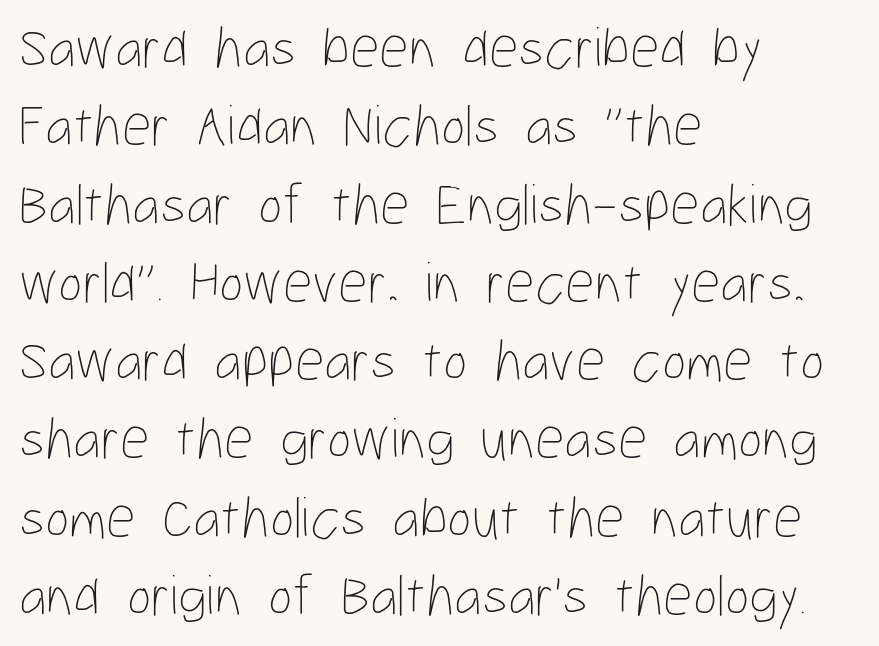
{"italic": "no", "bold": "no", "weight": "thin", "width": "condensed", "stroke_contrast": "low", "x_height": "medium", "monospaced": "no", "underline": "no", "align": "left", "line_spacing": "normal", "line_spacing_ratio": 1.35, "letter_spacing": "normal", "letter_spacing_em": 0.0, "glyph_px": 58}
